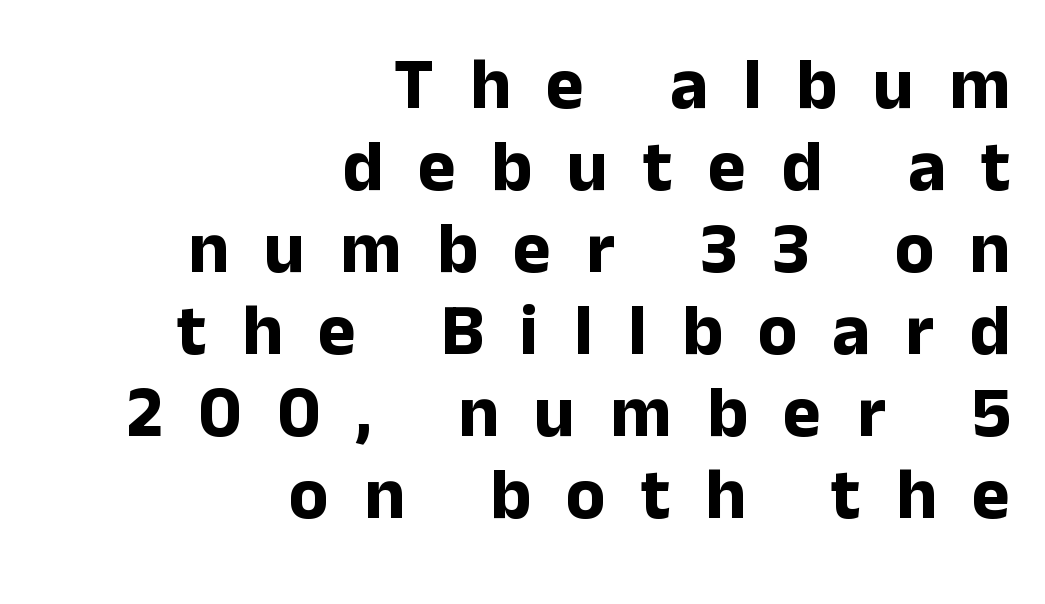
{"serif": "no", "italic": "no", "bold": "yes", "weight": "bold", "width": "normal", "stroke_contrast": "low", "x_height": "medium", "monospaced": "no", "underline": "no", "align": "right", "line_spacing": "tight", "line_spacing_ratio": 1.14, "letter_spacing": "wide", "letter_spacing_em": 0.49, "glyph_px": 72}
